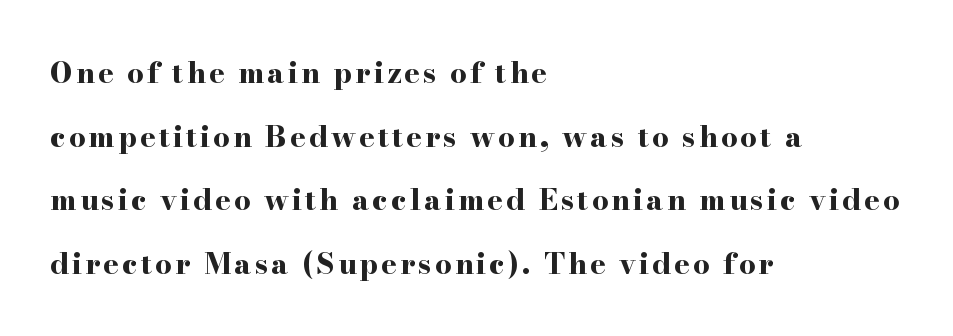
{"serif": "yes", "italic": "no", "bold": "yes", "weight": "bold", "width": "wide", "stroke_contrast": "high", "x_height": "small", "monospaced": "no", "underline": "no", "align": "left", "line_spacing": "loose", "line_spacing_ratio": 2.19, "glyph_px": 29}
